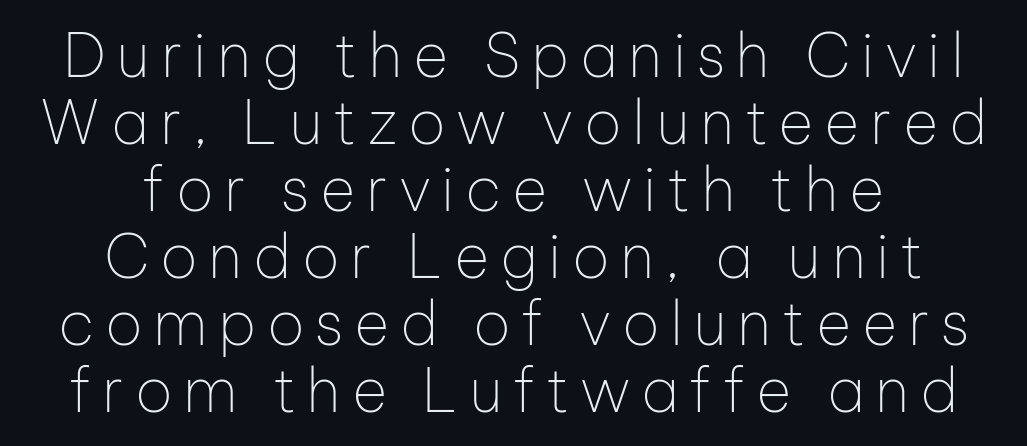
The image shows 61 px thin sans-serif type, upright; set centered, tight line spacing (1.1x), not underlined; low stroke contrast and a medium x-height.
